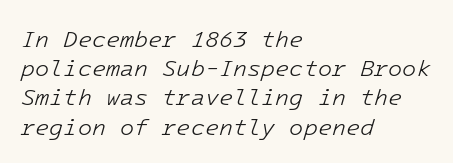
{"italic": "yes", "lean": "right", "slant_degrees": 16, "bold": "no", "underline": "no", "align": "left", "line_spacing": "normal", "line_spacing_ratio": 1.27, "letter_spacing": "normal", "letter_spacing_em": 0.0, "glyph_px": 23}
